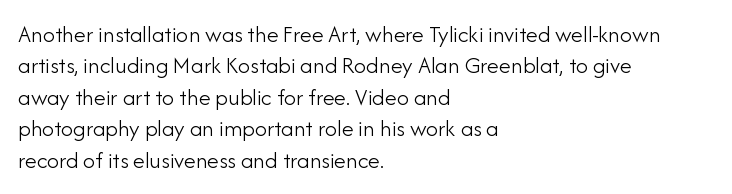
Q: Is the text bold? A: No.
Q: Is the text italic (slanted)? A: No, it is upright.
Q: Is the text underlined? A: No.
Q: How is the paragraph aligned? A: Left-aligned.
Q: Is the spacing between letters normal or unusually wide? A: Normal.
Q: Is the spacing between lines tight, normal or loose? A: Normal.
